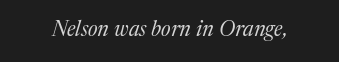
The image shows 21 px text type, italic (leaning right); set normal letter spacing, not underlined.
